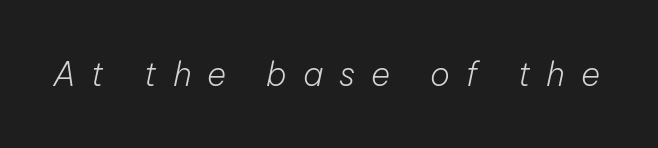
Type without underlining. Does the lettering tilt? It does — this is italic. Does extra space separate the letters? Yes, quite a lot of it. Heaviness? Minimal to ordinary, like unemphasized prose. Think of a printed novel: that variable character pitch is what you see here.
